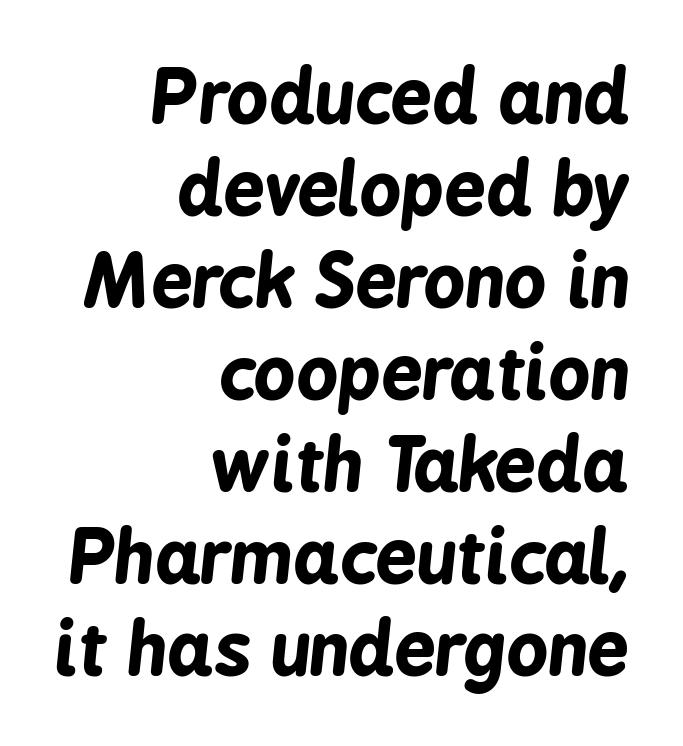
Q: Is the text bold? A: Yes.
Q: Is the text italic (slanted)? A: Yes, it leans right by about 6 degrees.
Q: Is the text underlined? A: No.
Q: How is the paragraph aligned? A: Right-aligned.
Q: Is the spacing between letters normal or unusually wide? A: Normal.
Q: Is the spacing between lines tight, normal or loose? A: Normal.
Q: Width (condensed, normal, or wide)? A: Condensed.
Q: Stroke contrast? A: Low.
Q: x-height? A: Medium.
Q: Monospaced? A: No.
